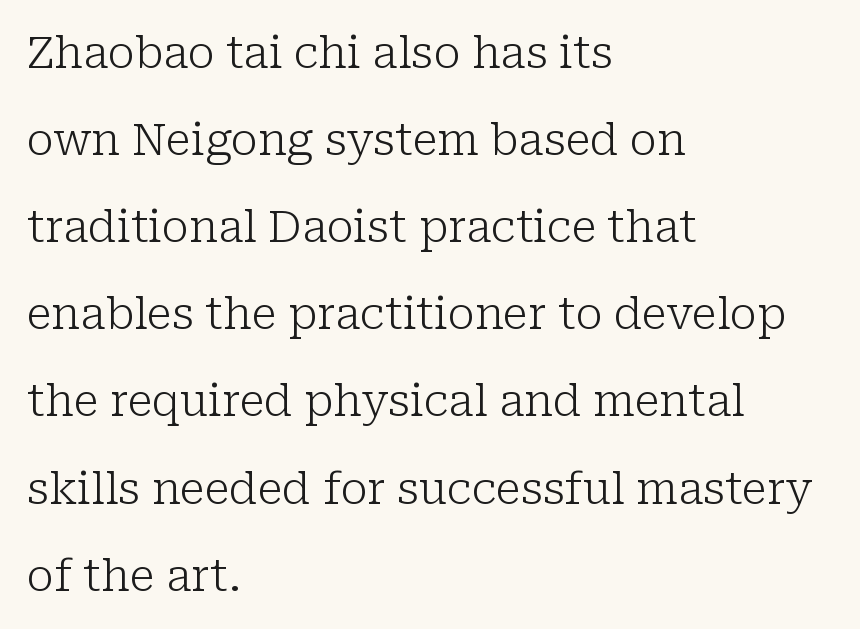
Leading: increased. In terms of letterform style, serifs are clearly present. Underline: absent. Spacing verdict: proportional, widths tailored to each character.
